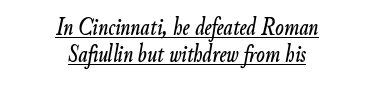
Q: Is the text italic (slanted)? A: Yes, it leans right by about 9 degrees.
Q: Is the text underlined? A: Yes.
Q: How is the paragraph aligned? A: Centered.
Q: Is the spacing between letters normal or unusually wide? A: Normal.
Q: Is the spacing between lines tight, normal or loose? A: Tight.
